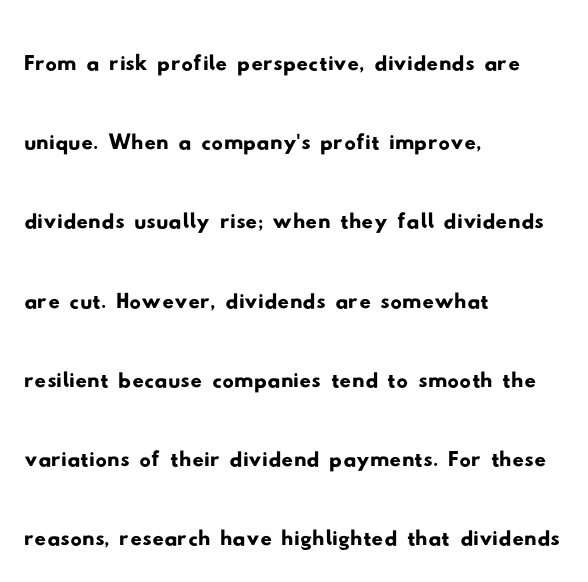
The image shows 57 px wide sans-serif type; set left-aligned, normal line spacing (1.39x), normal letter spacing, not underlined; low stroke contrast and a small x-height.
